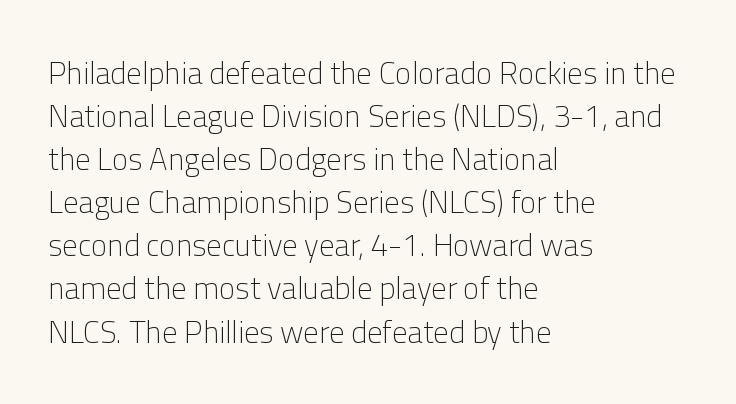
The image shows 31 px light sans-serif type, upright; set left-aligned, normal line spacing (1.39x), normal letter spacing, not underlined; low stroke contrast and a medium x-height.
